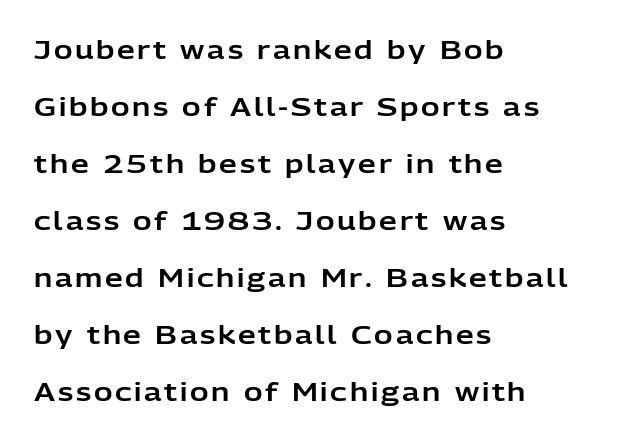
{"italic": "no", "underline": "no", "align": "left", "line_spacing": "loose", "line_spacing_ratio": 2.28, "glyph_px": 25}
